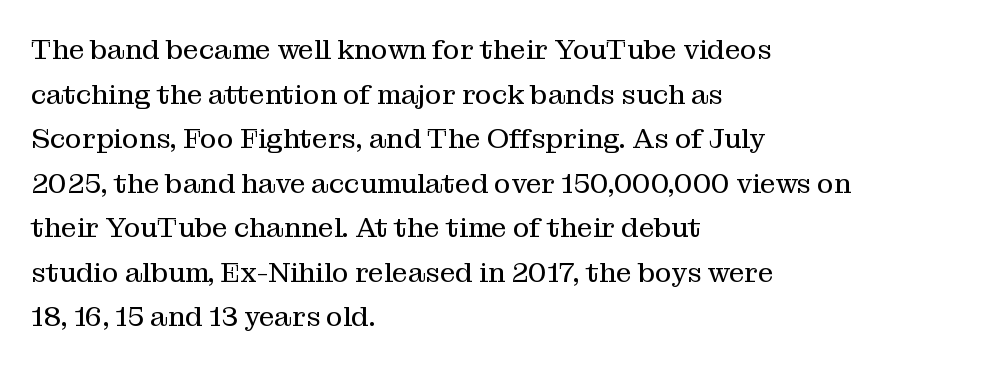
The image shows 28 px regular-weight serif type, upright; set left-aligned, normal line spacing (1.59x), normal letter spacing, not underlined; medium stroke contrast and a medium x-height.
